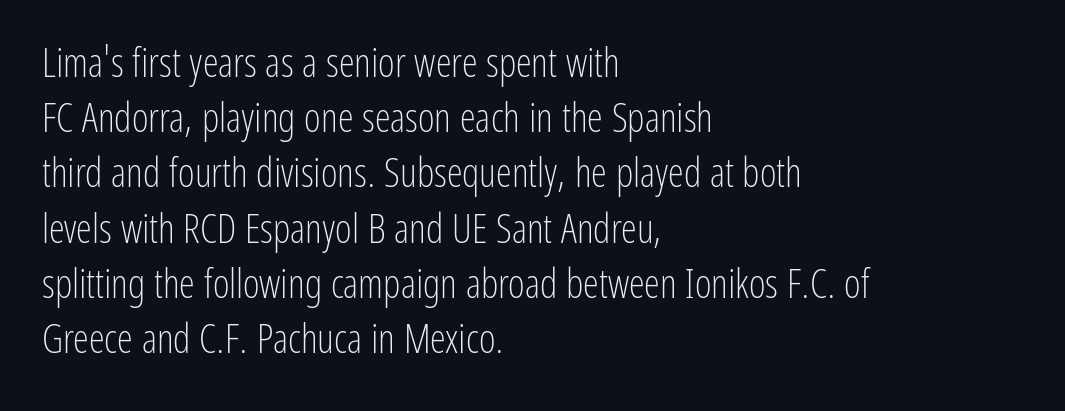
Q: Is the text bold? A: No.
Q: Is the text italic (slanted)? A: No, it is upright.
Q: Is the typeface a serif or a sans-serif typeface? A: Sans-serif.
Q: Is the text underlined? A: No.
Q: How is the paragraph aligned? A: Left-aligned.
Q: Is the spacing between letters normal or unusually wide? A: Normal.
Q: Is the spacing between lines tight, normal or loose? A: Normal.
Q: Width (condensed, normal, or wide)? A: Condensed.
Q: Stroke contrast? A: Low.
Q: x-height? A: Medium.
Q: Monospaced? A: No.
